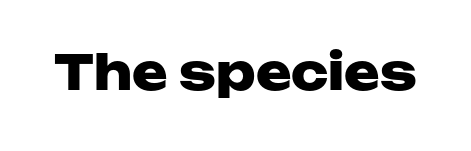
Check the space under the baseline: it is left empty. Does the weight exceed regular? Yes, all the way to bold. Think of a printed novel: that variable character pitch is what you see here. These lines were composed using upright roman letters. In terms of letterform style, serifs are entirely absent. No extra tracking has been applied to these lines.
